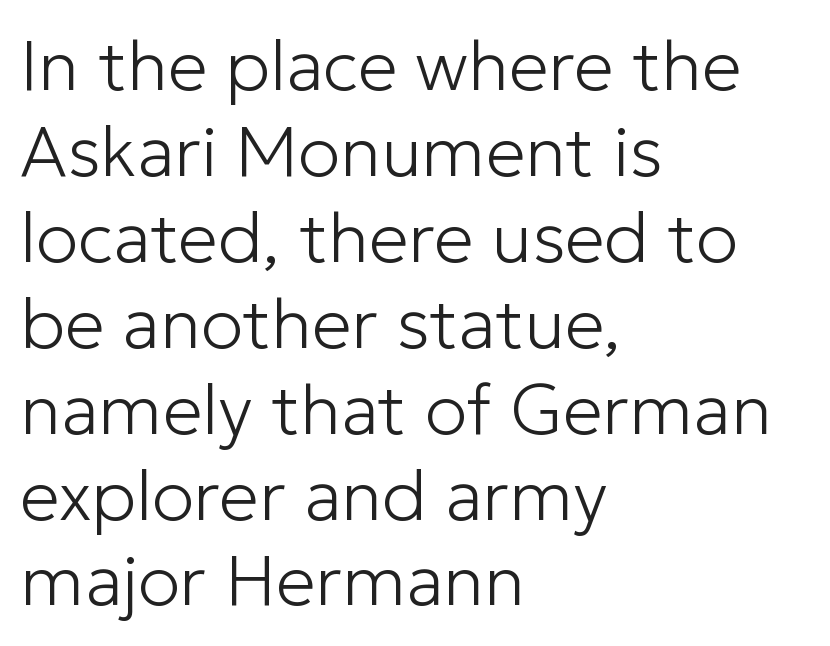
Q: Is the text bold? A: No.
Q: Is the text italic (slanted)? A: No, it is upright.
Q: Is the typeface a serif or a sans-serif typeface? A: Sans-serif.
Q: Is the text underlined? A: No.
Q: How is the paragraph aligned? A: Left-aligned.
Q: Is the spacing between letters normal or unusually wide? A: Normal.
Q: Width (condensed, normal, or wide)? A: Normal.
Q: Stroke contrast? A: Low.
Q: x-height? A: Medium.
Q: Monospaced? A: No.
